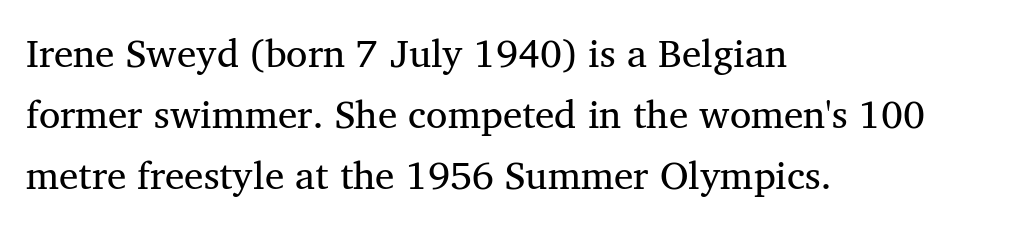
Q: Is the text bold? A: No.
Q: Is the text italic (slanted)? A: No, it is upright.
Q: Is the typeface a serif or a sans-serif typeface? A: Serif.
Q: Is the text underlined? A: No.
Q: How is the paragraph aligned? A: Left-aligned.
Q: Is the spacing between letters normal or unusually wide? A: Normal.
Q: Is the spacing between lines tight, normal or loose? A: Normal.
Q: Width (condensed, normal, or wide)? A: Normal.
Q: Stroke contrast? A: Medium.
Q: x-height? A: Medium.
Q: Monospaced? A: No.
